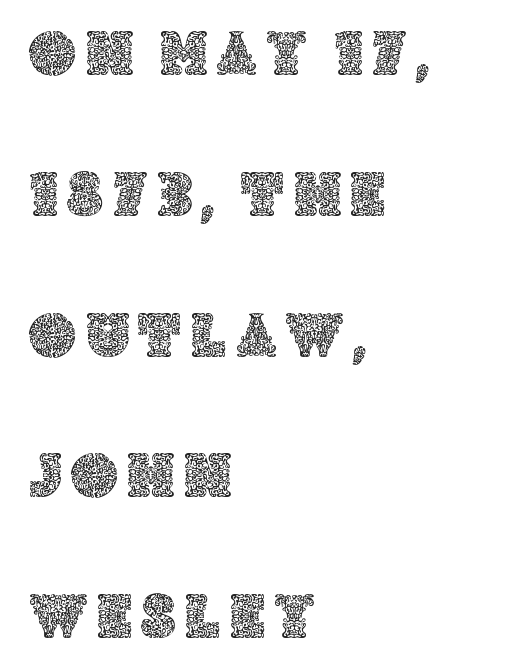
Q: Is the text italic (slanted)? A: No, it is upright.
Q: Is the text underlined? A: No.
Q: How is the paragraph aligned? A: Left-aligned.
Q: Is the spacing between lines tight, normal or loose? A: Loose.
Q: Width (condensed, normal, or wide)? A: Normal.
Q: x-height? A: Large.
Q: Monospaced? A: No.
